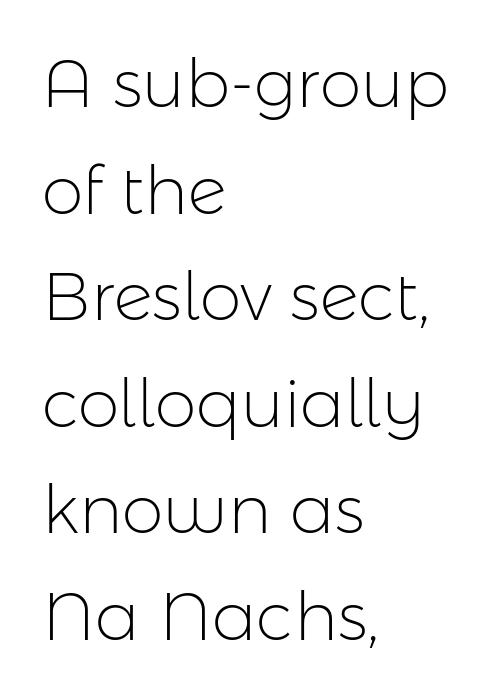
{"serif": "no", "italic": "no", "bold": "no", "weight": "light", "width": "normal", "stroke_contrast": "low", "x_height": "medium", "monospaced": "no", "underline": "no", "align": "left", "line_spacing": "normal", "line_spacing_ratio": 1.59, "letter_spacing": "normal", "letter_spacing_em": 0.0, "glyph_px": 67}
